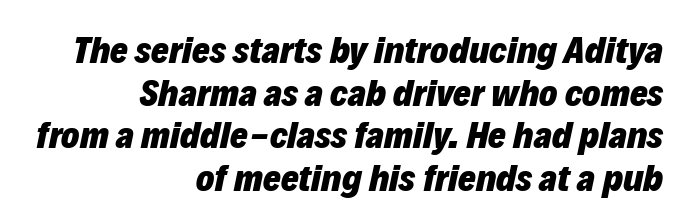
Q: Is the text bold? A: Yes.
Q: Is the text italic (slanted)? A: Yes, it leans right by about 12 degrees.
Q: Is the text underlined? A: No.
Q: How is the paragraph aligned? A: Right-aligned.
Q: Is the spacing between letters normal or unusually wide? A: Normal.
Q: Is the spacing between lines tight, normal or loose? A: Tight.
Q: Width (condensed, normal, or wide)? A: Normal.
Q: Stroke contrast? A: Low.
Q: x-height? A: Medium.
Q: Monospaced? A: No.
